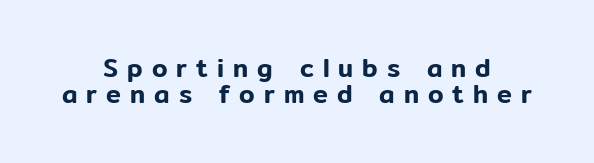
The image shows 25 px text type, upright; set centered, tight line spacing (1.05x), unusually wide letter spacing (+0.36 em), not underlined.
